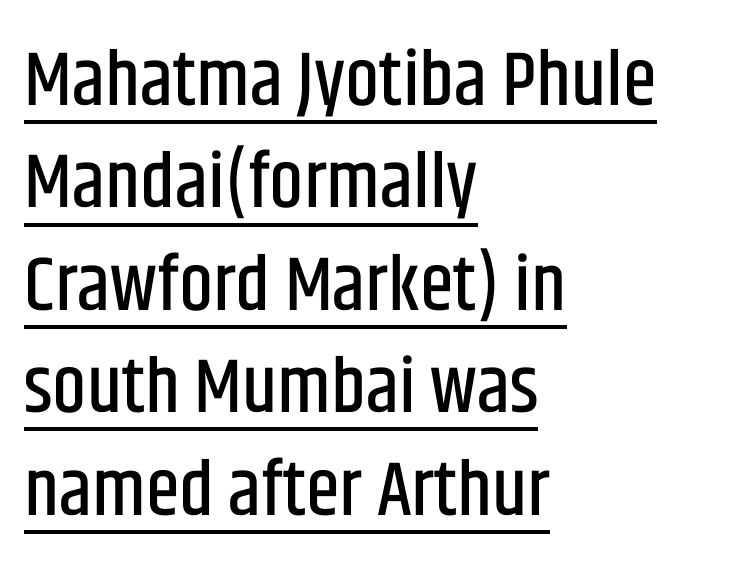
{"serif": "no", "italic": "no", "width": "condensed", "stroke_contrast": "low", "x_height": "large", "monospaced": "no", "underline": "yes", "align": "left", "line_spacing": "normal", "line_spacing_ratio": 1.33, "letter_spacing": "normal", "letter_spacing_em": 0.0, "glyph_px": 77}
